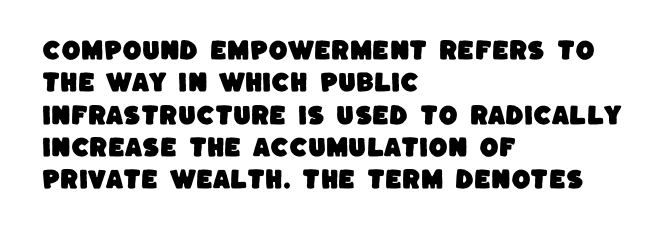
The image shows 22 px text type; set left-aligned, normal line spacing (1.47x), normal letter spacing, not underlined.
